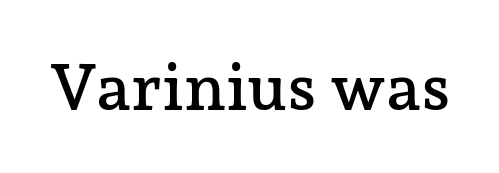
The image shows 66 px serif type, upright; set normal letter spacing, not underlined; low stroke contrast and a medium x-height.
